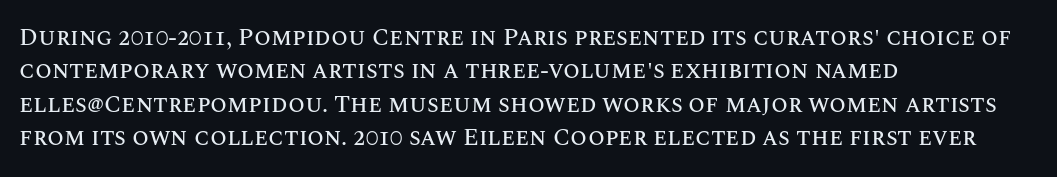
Q: Is the text italic (slanted)? A: No, it is upright.
Q: Is the text underlined? A: No.
Q: How is the paragraph aligned? A: Left-aligned.
Q: Is the spacing between letters normal or unusually wide? A: Normal.
Q: Is the spacing between lines tight, normal or loose? A: Normal.
